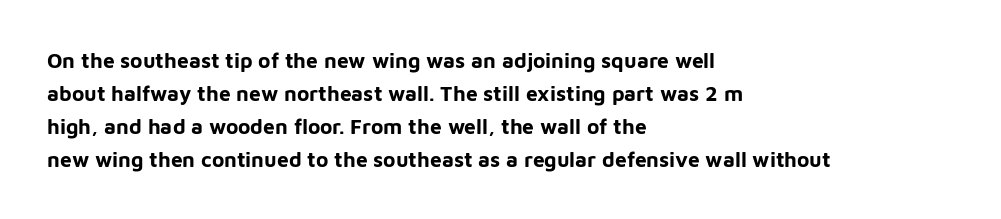
The sample has been set heavy, in full bold. Any mark beneath the type? The region is blank. The ragged edge is on the right, which tells us the setting is flush left. This sample uses plain, unmodified letter spacing. Posture: vertical. Does the leading feel generous? No, just average.
